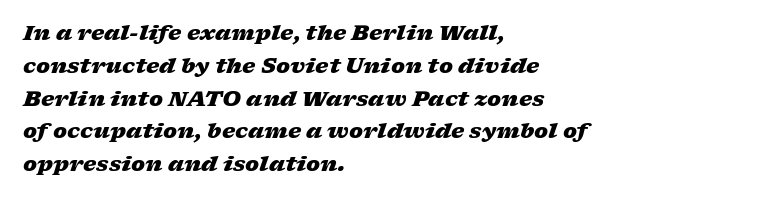
Q: Is the text bold? A: Yes.
Q: Is the text italic (slanted)? A: Yes, it leans right by about 17 degrees.
Q: Is the text underlined? A: No.
Q: How is the paragraph aligned? A: Left-aligned.
Q: Is the spacing between letters normal or unusually wide? A: Normal.
Q: Is the spacing between lines tight, normal or loose? A: Normal.
